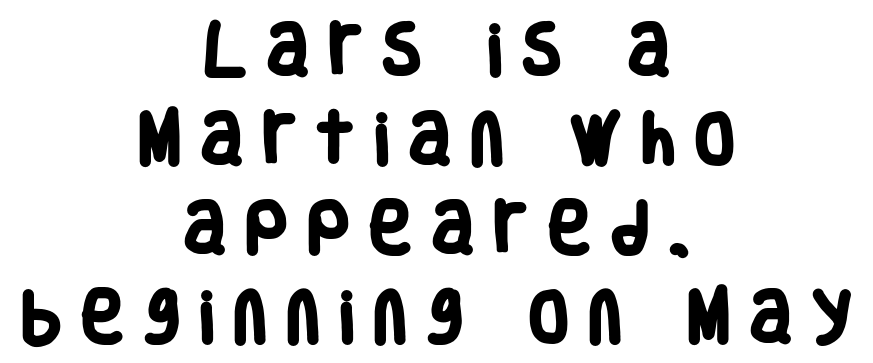
Q: Is the text bold? A: Yes.
Q: Is the typeface a serif or a sans-serif typeface? A: Sans-serif.
Q: Is the text underlined? A: No.
Q: How is the paragraph aligned? A: Centered.
Q: Is the spacing between letters normal or unusually wide? A: Unusually wide.
Q: Is the spacing between lines tight, normal or loose? A: Normal.
Q: Width (condensed, normal, or wide)? A: Condensed.
Q: Stroke contrast? A: Low.
Q: x-height? A: Large.
Q: Monospaced? A: No.
